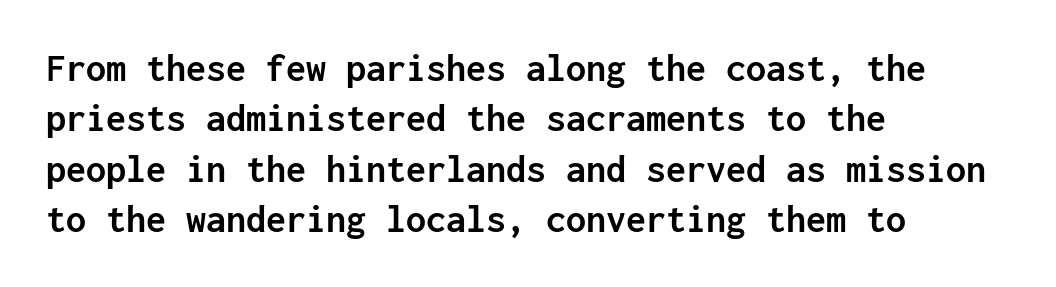
{"serif": "no", "italic": "no", "bold": "yes", "weight": "semibold", "width": "normal", "stroke_contrast": "low", "x_height": "medium", "monospaced": "yes", "underline": "no", "align": "left", "line_spacing": "normal", "line_spacing_ratio": 1.26, "letter_spacing": "normal", "letter_spacing_em": 0.0, "glyph_px": 40}
